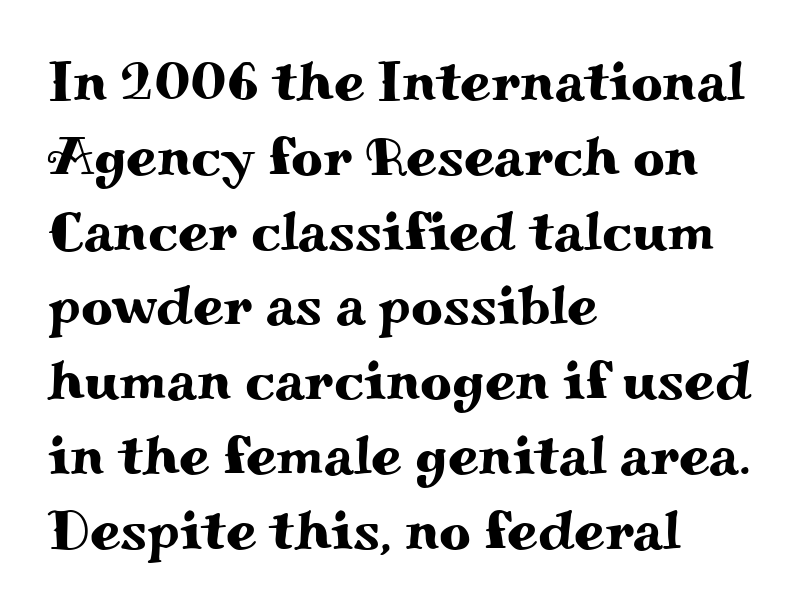
The image shows 55 px wide serif type, upright; set left-aligned, normal line spacing (1.36x), normal letter spacing, not underlined; medium stroke contrast and a small x-height.
